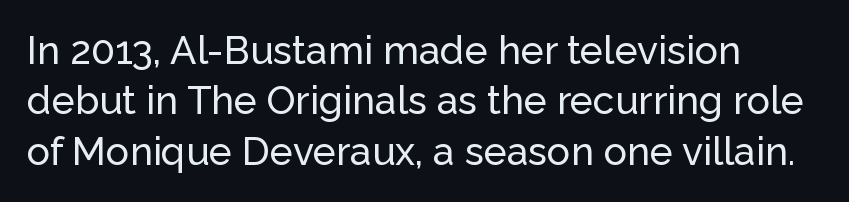
The image shows 39 px sans-serif type, upright; set left-aligned, normal line spacing (1.29x), normal letter spacing, not underlined; low stroke contrast and a medium x-height.
